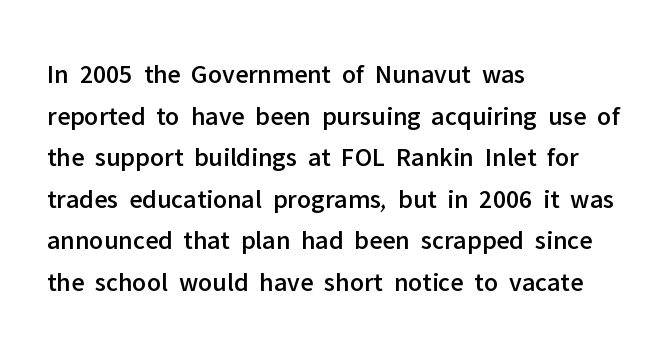
{"italic": "no", "underline": "no", "align": "left", "line_spacing": "normal", "line_spacing_ratio": 1.54, "letter_spacing": "normal", "letter_spacing_em": 0.0, "glyph_px": 27}
